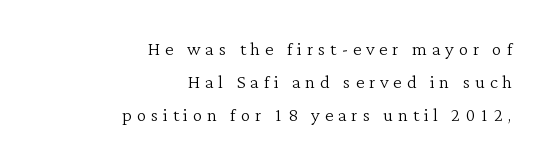
Anything drawn beneath the words? Only blank space. The typesetter chose a ragged-left arrangement here. The letters stand upright; this is a roman face. Tracking value appears strongly positive — letters spread wide. Honestly, the row spacing looks completely unremarkable.
